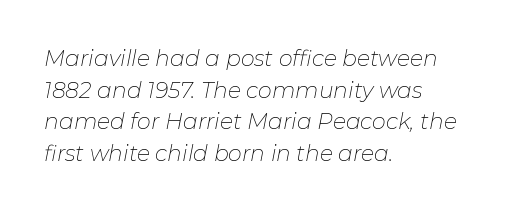
The image shows 22 px text type, italic (leaning right); set left-aligned, normal line spacing (1.44x), normal letter spacing, not underlined.
